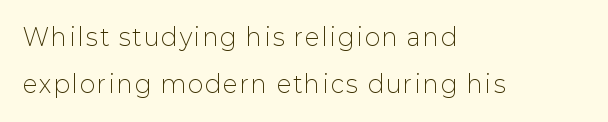
The image shows 23 px text type, upright; set left-aligned, loose line spacing (2.06x), not underlined.
